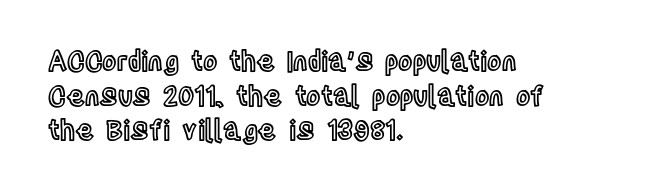
{"italic": "no", "underline": "no", "align": "left", "line_spacing": "normal", "line_spacing_ratio": 1.28, "letter_spacing": "normal", "letter_spacing_em": 0.0, "glyph_px": 27}
